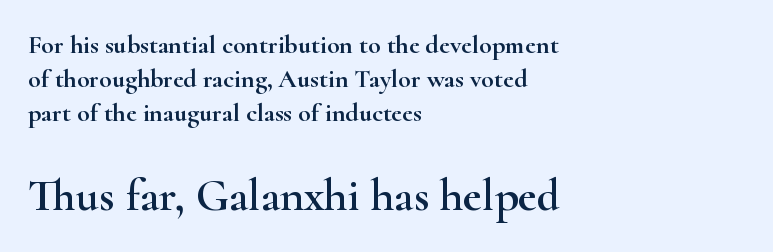
{"serif": "yes", "italic": "no", "width": "wide", "stroke_contrast": "high", "x_height": "small", "monospaced": "no", "underline": "no", "align": "left", "line_spacing": "normal", "line_spacing_ratio": 1.31, "letter_spacing": "normal", "letter_spacing_em": 0.0, "larger_block": "second", "size_ratio": 1.77, "glyph_px": 46}
